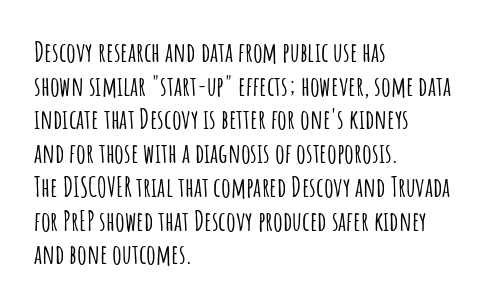
This is the regular roman posture of the typeface. Does extra space separate the letters? No, they use regular spacing. One-word summary of the alignment: left. How would I describe the line gaps? Plain and ordinary.
